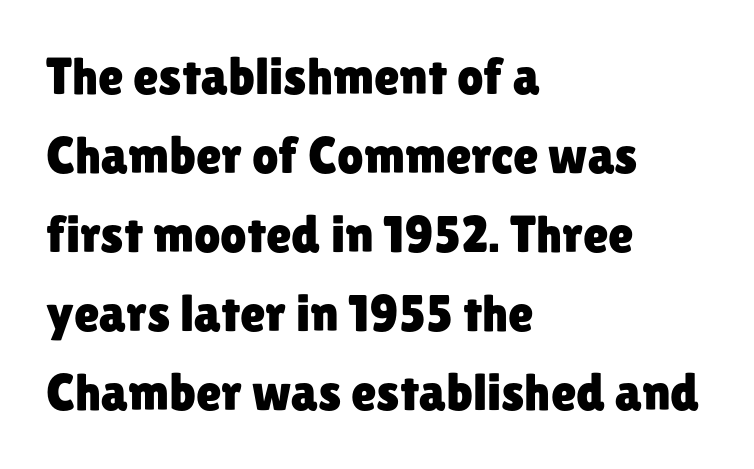
{"serif": "no", "italic": "no", "width": "normal", "stroke_contrast": "low", "x_height": "medium", "monospaced": "no", "underline": "no", "align": "left", "line_spacing": "normal", "line_spacing_ratio": 1.52, "letter_spacing": "normal", "letter_spacing_em": 0.0, "glyph_px": 52}
